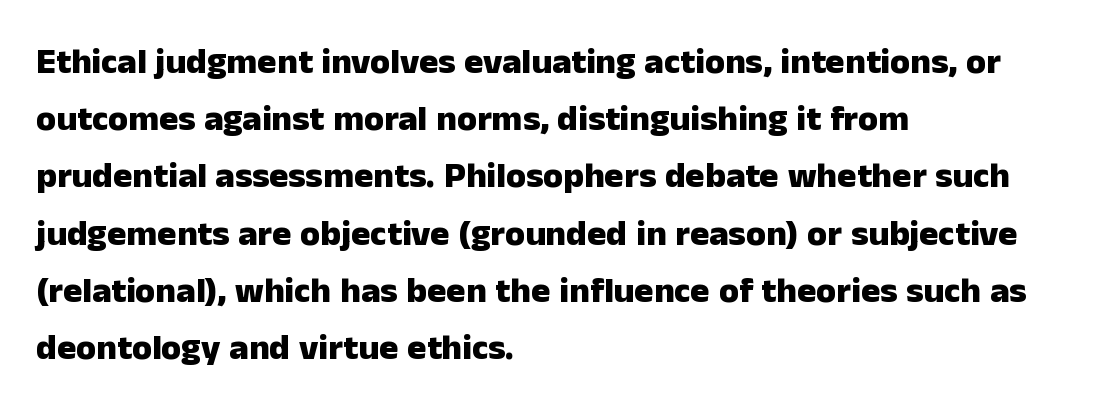
Q: Is the text bold? A: Yes.
Q: Is the text italic (slanted)? A: No, it is upright.
Q: Is the typeface a serif or a sans-serif typeface? A: Sans-serif.
Q: Is the text underlined? A: No.
Q: How is the paragraph aligned? A: Left-aligned.
Q: Is the spacing between letters normal or unusually wide? A: Normal.
Q: Is the spacing between lines tight, normal or loose? A: Normal.
Q: Width (condensed, normal, or wide)? A: Normal.
Q: Stroke contrast? A: Low.
Q: x-height? A: Medium.
Q: Monospaced? A: No.
